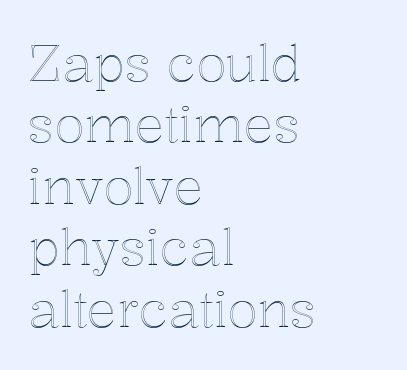
The image shows 50 px text type, upright; set left-aligned, line spacing 1.23x, normal letter spacing, not underlined; a medium x-height.
